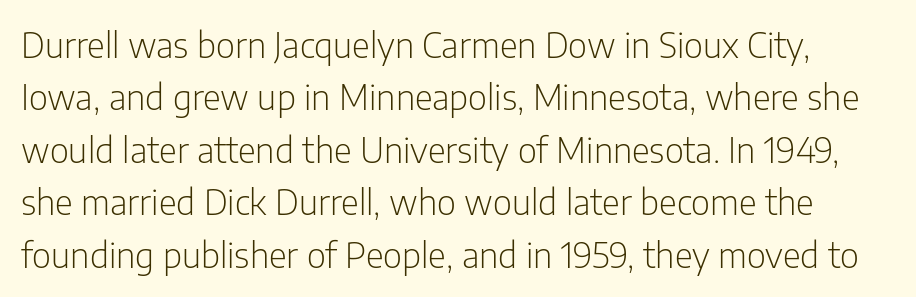
Q: Is the text bold? A: No.
Q: Is the text italic (slanted)? A: No, it is upright.
Q: Is the typeface a serif or a sans-serif typeface? A: Sans-serif.
Q: Is the text underlined? A: No.
Q: Is the spacing between letters normal or unusually wide? A: Normal.
Q: Is the spacing between lines tight, normal or loose? A: Normal.
Q: Width (condensed, normal, or wide)? A: Condensed.
Q: Stroke contrast? A: Low.
Q: x-height? A: Medium.
Q: Monospaced? A: No.
